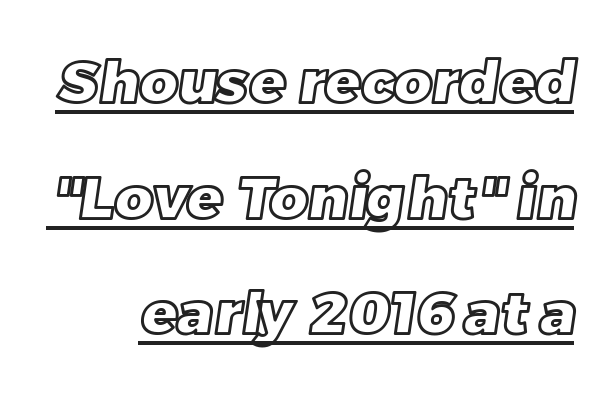
Q: Is the text underlined? A: Yes.
Q: Is the spacing between letters normal or unusually wide? A: Normal.
Q: Is the spacing between lines tight, normal or loose? A: Loose.
Q: Width (condensed, normal, or wide)? A: Normal.
Q: x-height? A: Large.
Q: Monospaced? A: No.
